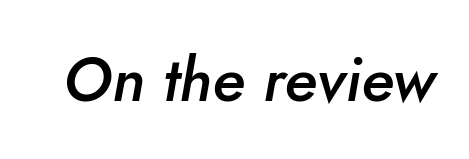
The image shows 62 px semibold type, italic (leaning right); set normal letter spacing, not underlined; low stroke contrast and a small x-height.
